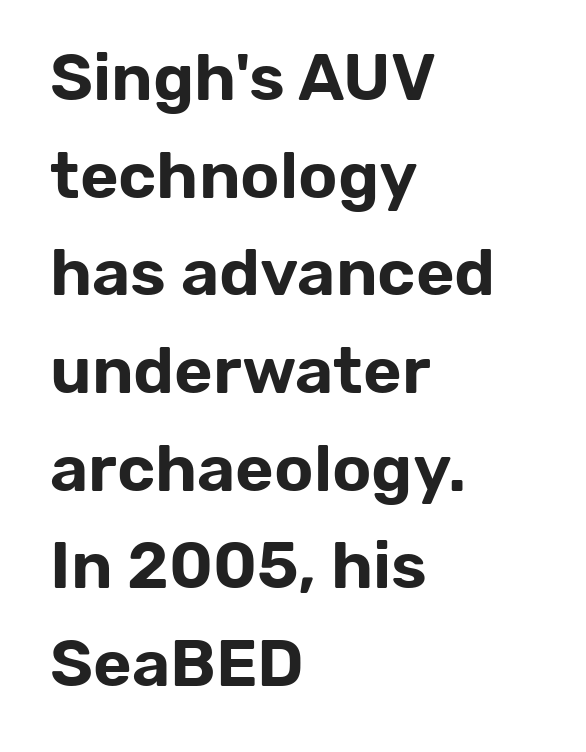
This is the regular roman posture of the typeface. Regarding serifs, this sample does without them. Honestly, there is no underline to notice here at all. Glyph-to-glyph distance matches everyday printed text. A typesetter would call this leading conventional body-copy spacing. If you drew a ruler down the left edge, every line would touch it.
